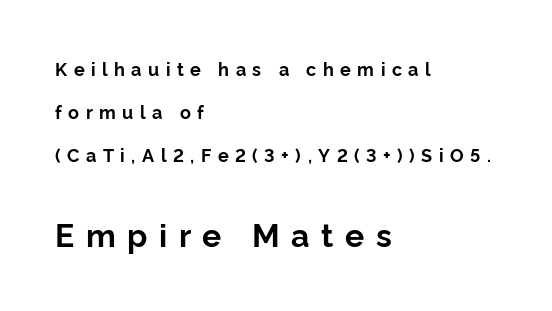
{"serif": "no", "italic": "no", "bold": "yes", "weight": "bold", "width": "normal", "stroke_contrast": "low", "x_height": "medium", "monospaced": "no", "underline": "no", "align": "left", "line_spacing": "loose", "line_spacing_ratio": 2.4, "letter_spacing": "wide", "letter_spacing_em": 0.36, "larger_block": "second", "size_ratio": 1.78, "glyph_px": 32}
